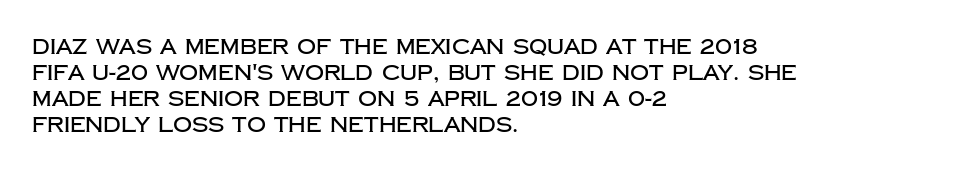
The image shows 21 px text type, upright; set left-aligned, line spacing 1.24x, normal letter spacing, not underlined.
